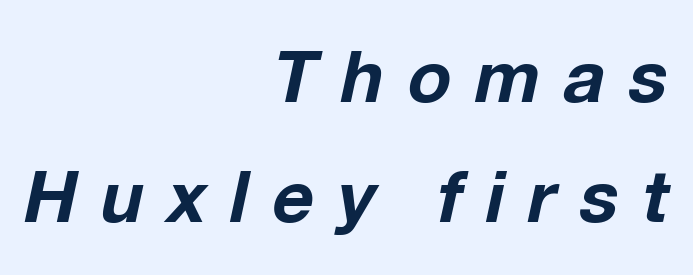
{"italic": "yes", "lean": "right", "slant_degrees": 12, "bold": "yes", "weight": "bold", "width": "normal", "stroke_contrast": "low", "x_height": "medium", "monospaced": "no", "underline": "no", "align": "right", "line_spacing": "normal", "line_spacing_ratio": 1.66, "letter_spacing": "wide", "letter_spacing_em": 0.33, "glyph_px": 72}
